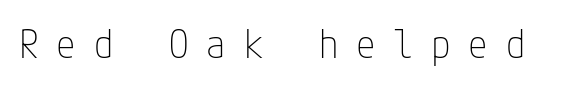
The image shows 39 px thin, condensed sans-serif type, upright; set unusually wide letter spacing (+0.46 em), not underlined; low stroke contrast and a medium x-height.
